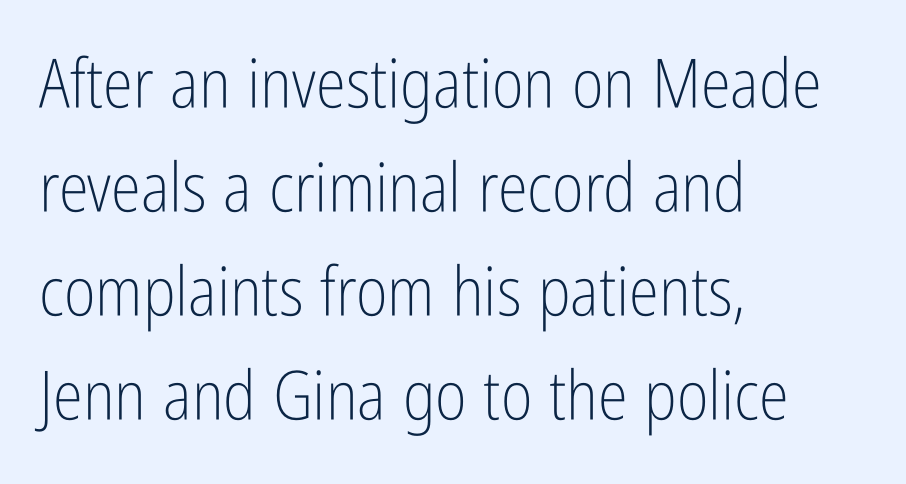
{"serif": "no", "italic": "no", "bold": "no", "weight": "light", "width": "condensed", "stroke_contrast": "low", "x_height": "medium", "monospaced": "no", "underline": "no", "align": "left", "line_spacing": "normal", "line_spacing_ratio": 1.53, "letter_spacing": "normal", "letter_spacing_em": 0.0, "glyph_px": 68}
